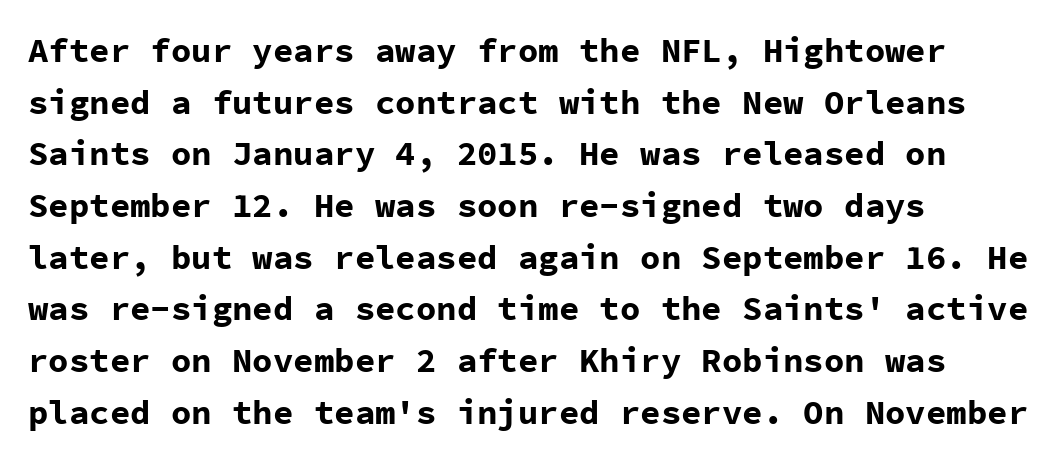
Q: Is the text bold? A: Yes.
Q: Is the text italic (slanted)? A: No, it is upright.
Q: Is the typeface a serif or a sans-serif typeface? A: Sans-serif.
Q: Is the text underlined? A: No.
Q: How is the paragraph aligned? A: Left-aligned.
Q: Is the spacing between letters normal or unusually wide? A: Normal.
Q: Is the spacing between lines tight, normal or loose? A: Normal.
Q: Width (condensed, normal, or wide)? A: Normal.
Q: Stroke contrast? A: Low.
Q: x-height? A: Medium.
Q: Monospaced? A: Yes.
